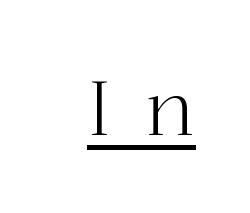
{"serif": "yes", "italic": "no", "bold": "no", "weight": "light", "width": "normal", "stroke_contrast": "high", "x_height": "medium", "monospaced": "no", "underline": "yes", "letter_spacing": "wide", "letter_spacing_em": 0.43, "glyph_px": 76}
